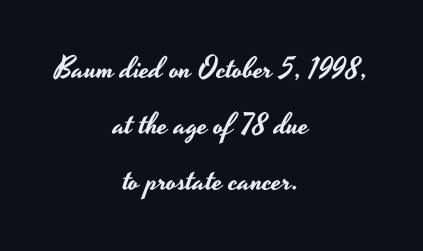
Q: Is the text italic (slanted)? A: Yes.
Q: Is the typeface a serif or a sans-serif typeface? A: Sans-serif.
Q: Is the text underlined? A: No.
Q: How is the paragraph aligned? A: Centered.
Q: Is the spacing between letters normal or unusually wide? A: Normal.
Q: Width (condensed, normal, or wide)? A: Wide.
Q: Stroke contrast? A: Low.
Q: x-height? A: Small.
Q: Monospaced? A: No.
